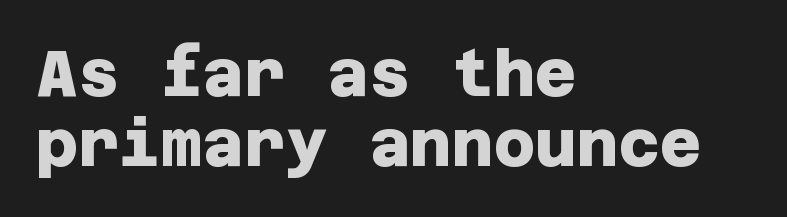
The image shows 64 px heavy sans-serif type; set left-aligned, tight line spacing (1.09x), normal letter spacing, not underlined; low stroke contrast and a large x-height.
